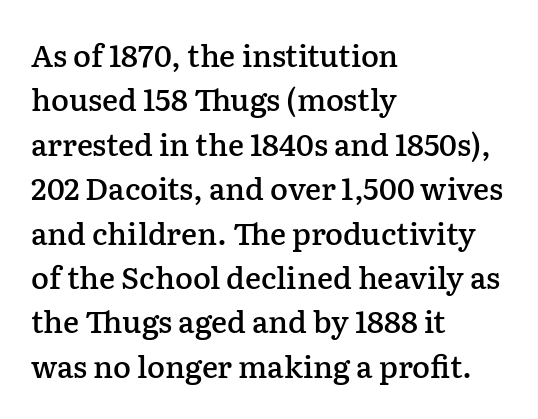
Spacing verdict: proportional, widths tailored to each character. Summary of weight: moderately heavy, a semibold. Does the lettering tilt? It doesn't — this is upright. Regular leading.
